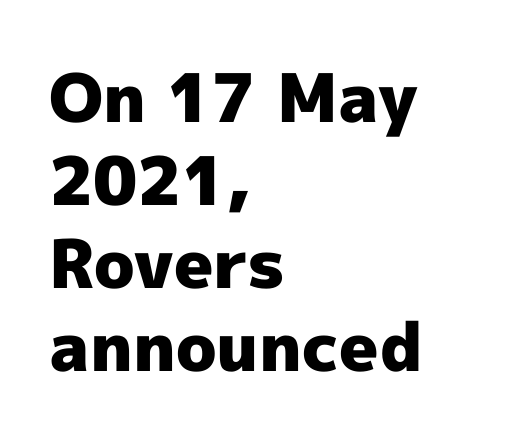
Q: Is the text bold? A: Yes.
Q: Is the text italic (slanted)? A: No, it is upright.
Q: Is the typeface a serif or a sans-serif typeface? A: Sans-serif.
Q: Is the text underlined? A: No.
Q: How is the paragraph aligned? A: Left-aligned.
Q: Is the spacing between letters normal or unusually wide? A: Normal.
Q: Width (condensed, normal, or wide)? A: Normal.
Q: x-height? A: Medium.
Q: Monospaced? A: No.
